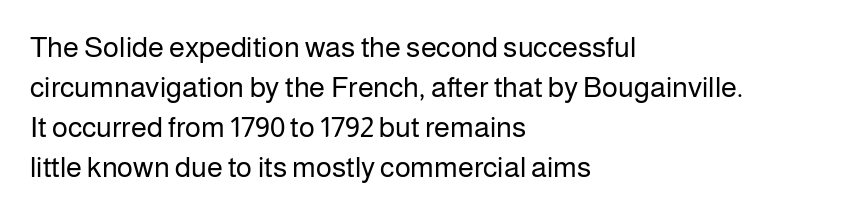
{"serif": "no", "italic": "no", "bold": "no", "weight": "regular", "width": "normal", "stroke_contrast": "low", "x_height": "medium", "monospaced": "no", "underline": "no", "align": "left", "line_spacing": "normal", "line_spacing_ratio": 1.38, "letter_spacing": "normal", "letter_spacing_em": 0.0, "glyph_px": 29}
